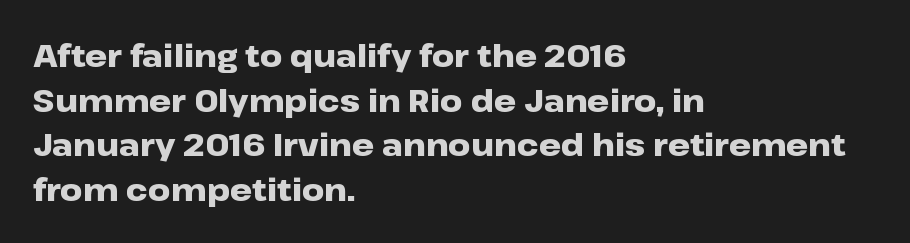
{"serif": "no", "italic": "no", "bold": "yes", "weight": "heavy", "width": "wide", "stroke_contrast": "low", "x_height": "medium", "monospaced": "no", "underline": "no", "align": "left", "line_spacing": "normal", "line_spacing_ratio": 1.44, "letter_spacing": "normal", "letter_spacing_em": 0.0, "glyph_px": 31}
